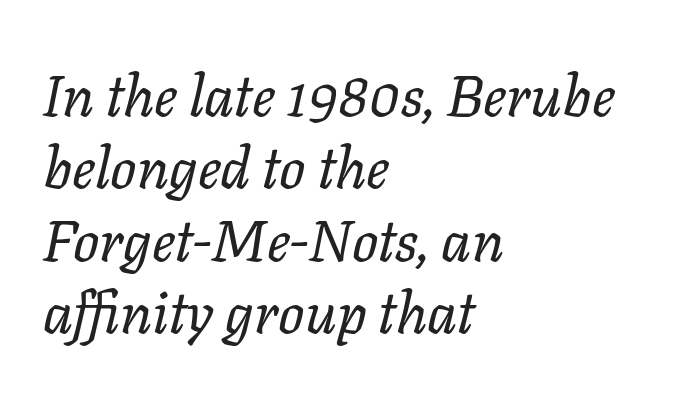
{"italic": "yes", "lean": "right", "slant_degrees": 11, "bold": "no", "weight": "regular", "width": "normal", "stroke_contrast": "low", "x_height": "medium", "monospaced": "no", "underline": "no", "align": "left", "line_spacing": "normal", "line_spacing_ratio": 1.25, "letter_spacing": "normal", "letter_spacing_em": 0.0, "glyph_px": 58}
